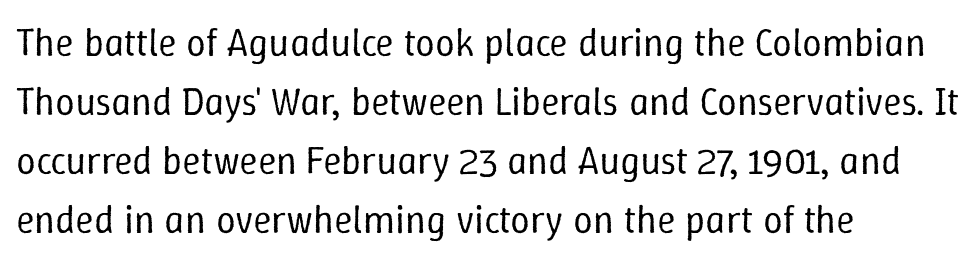
The image shows 39 px regular-weight type, upright; set left-aligned, normal line spacing (1.51x), normal letter spacing, not underlined; low stroke contrast and a medium x-height.
